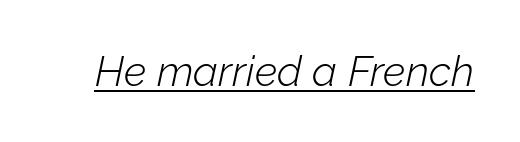
Quick note: italic. The rendering uses natural spacing where letterforms have individual widths. Summary of weight: not heavy and not bold. Underline: present. The face used here is rendered with its standard letterfit.
